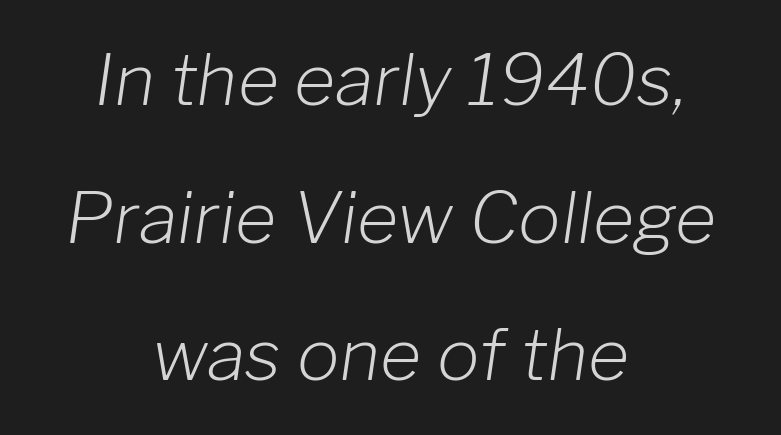
{"italic": "yes", "lean": "right", "slant_degrees": 8, "bold": "no", "weight": "light", "width": "normal", "stroke_contrast": "low", "x_height": "medium", "monospaced": "no", "underline": "no", "align": "center", "line_spacing": "loose", "line_spacing_ratio": 1.94, "letter_spacing": "normal", "letter_spacing_em": 0.0, "glyph_px": 71}
